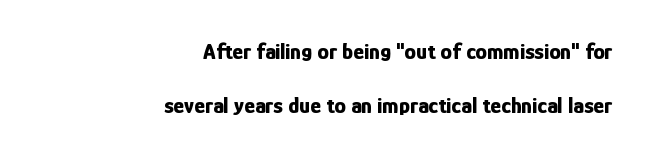
Q: Is the text bold? A: Yes.
Q: Is the text italic (slanted)? A: No, it is upright.
Q: Is the text underlined? A: No.
Q: How is the paragraph aligned? A: Right-aligned.
Q: Is the spacing between letters normal or unusually wide? A: Normal.
Q: Is the spacing between lines tight, normal or loose? A: Loose.
